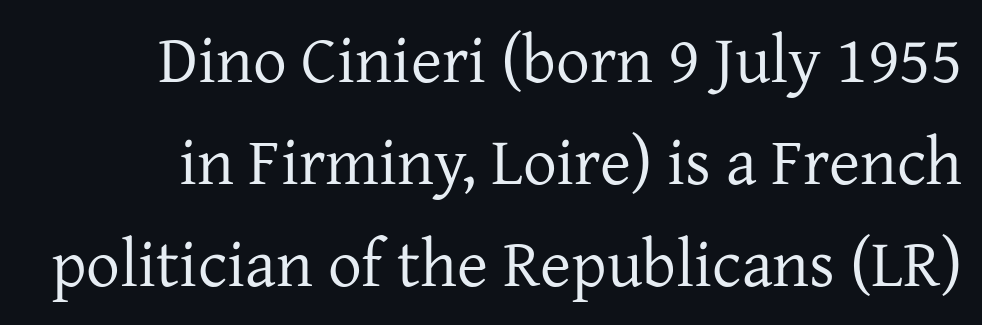
Q: Is the text bold? A: No.
Q: Is the text italic (slanted)? A: No, it is upright.
Q: Is the typeface a serif or a sans-serif typeface? A: Serif.
Q: Is the text underlined? A: No.
Q: Is the spacing between letters normal or unusually wide? A: Normal.
Q: Is the spacing between lines tight, normal or loose? A: Normal.
Q: Width (condensed, normal, or wide)? A: Normal.
Q: Stroke contrast? A: Low.
Q: x-height? A: Medium.
Q: Monospaced? A: No.
